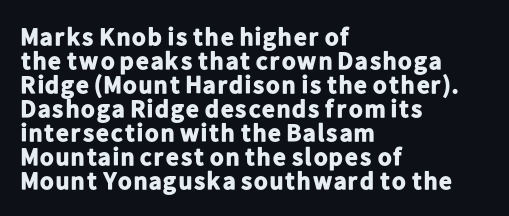
No extra tracking has been applied to these lines. Check the space under the baseline: it is left empty. The block of text is dense from top to bottom, with scant space between rows. A typesetter would mark this as roman, not italic. The strokes are fattened all the way to bold.
